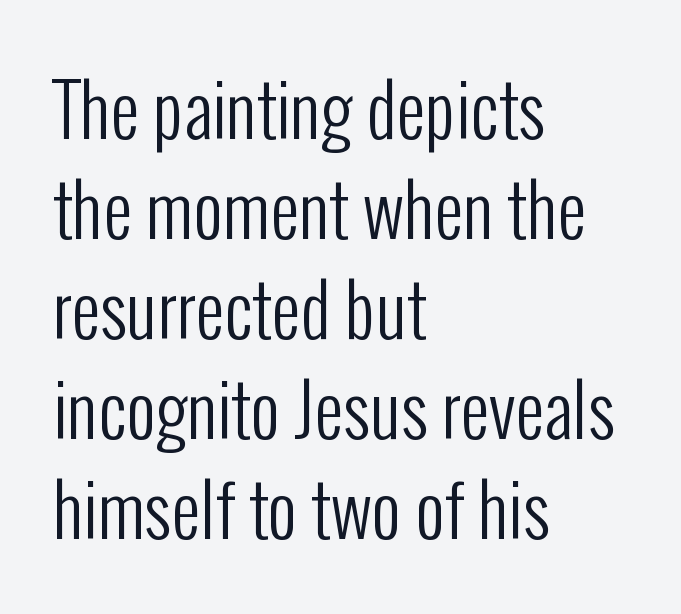
Q: Is the text bold? A: No.
Q: Is the text italic (slanted)? A: No, it is upright.
Q: Is the typeface a serif or a sans-serif typeface? A: Sans-serif.
Q: Is the text underlined? A: No.
Q: How is the paragraph aligned? A: Left-aligned.
Q: Is the spacing between letters normal or unusually wide? A: Normal.
Q: Is the spacing between lines tight, normal or loose? A: Normal.
Q: Width (condensed, normal, or wide)? A: Condensed.
Q: Stroke contrast? A: Low.
Q: x-height? A: Medium.
Q: Monospaced? A: No.
